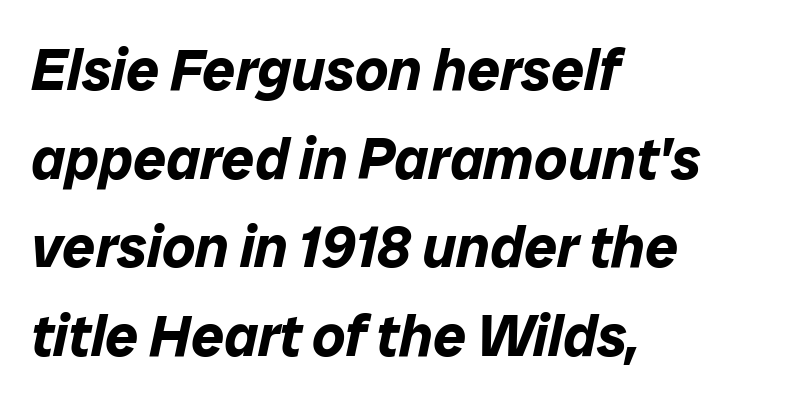
{"italic": "yes", "lean": "right", "slant_degrees": 12, "bold": "yes", "weight": "bold", "width": "normal", "stroke_contrast": "low", "x_height": "medium", "monospaced": "no", "underline": "no", "align": "left", "line_spacing": "normal", "line_spacing_ratio": 1.53, "letter_spacing": "normal", "letter_spacing_em": 0.0, "glyph_px": 58}
